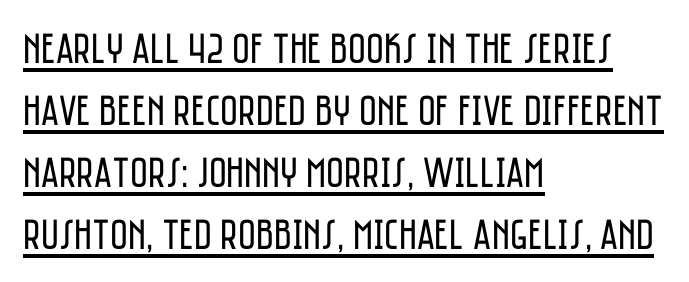
Q: Is the text bold? A: No.
Q: Is the text italic (slanted)? A: No, it is upright.
Q: Is the typeface a serif or a sans-serif typeface? A: Sans-serif.
Q: Is the text underlined? A: Yes.
Q: How is the paragraph aligned? A: Left-aligned.
Q: Is the spacing between letters normal or unusually wide? A: Normal.
Q: Is the spacing between lines tight, normal or loose? A: Normal.
Q: Width (condensed, normal, or wide)? A: Condensed.
Q: Stroke contrast? A: Low.
Q: x-height? A: Large.
Q: Monospaced? A: No.
